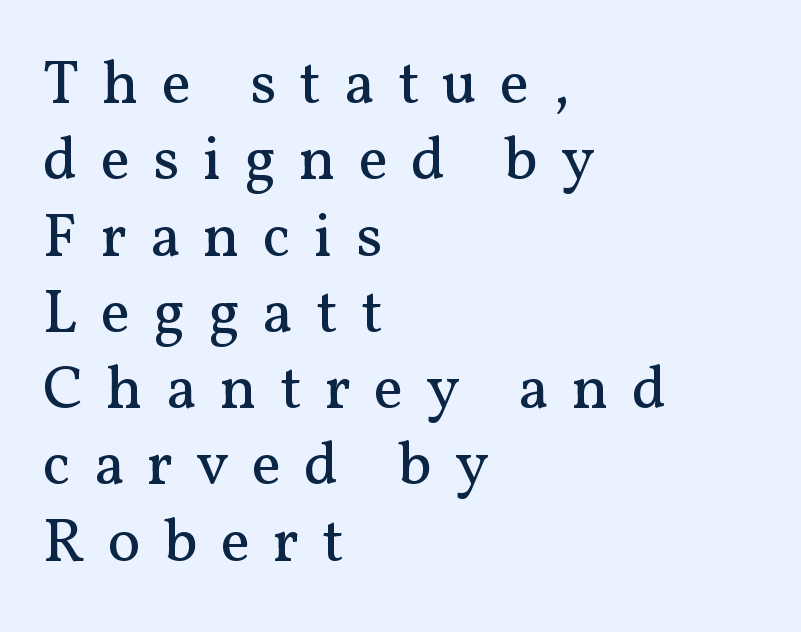
The image shows 62 px regular-weight serif type, upright; set left-aligned, line spacing 1.23x, unusually wide letter spacing (+0.37 em), not underlined; medium stroke contrast and a medium x-height.
